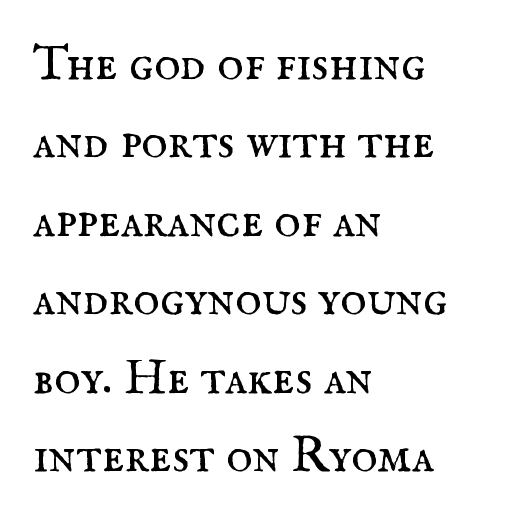
Q: Is the text bold? A: No.
Q: Is the text italic (slanted)? A: No, it is upright.
Q: Is the typeface a serif or a sans-serif typeface? A: Serif.
Q: Is the text underlined? A: No.
Q: How is the paragraph aligned? A: Left-aligned.
Q: Is the spacing between letters normal or unusually wide? A: Normal.
Q: Is the spacing between lines tight, normal or loose? A: Normal.
Q: Width (condensed, normal, or wide)? A: Normal.
Q: Stroke contrast? A: Medium.
Q: x-height? A: Small.
Q: Monospaced? A: No.
